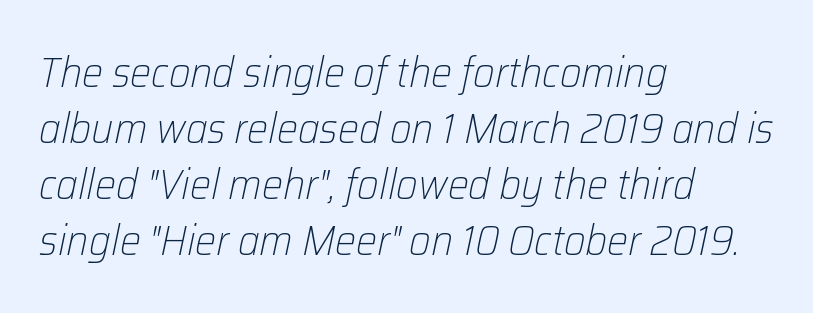
{"italic": "yes", "lean": "right", "slant_degrees": 12, "bold": "no", "weight": "light", "width": "normal", "stroke_contrast": "low", "x_height": "medium", "monospaced": "no", "underline": "no", "align": "left", "line_spacing": "normal", "line_spacing_ratio": 1.33, "letter_spacing": "normal", "letter_spacing_em": 0.0, "glyph_px": 42}
